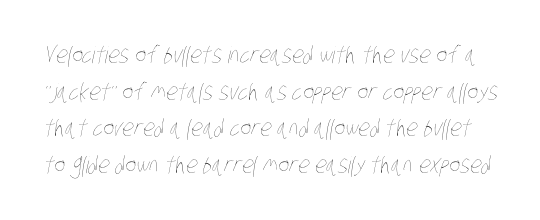
{"bold": "no", "underline": "no", "line_spacing": "normal", "line_spacing_ratio": 1.59, "letter_spacing": "normal", "letter_spacing_em": 0.0, "glyph_px": 23}
